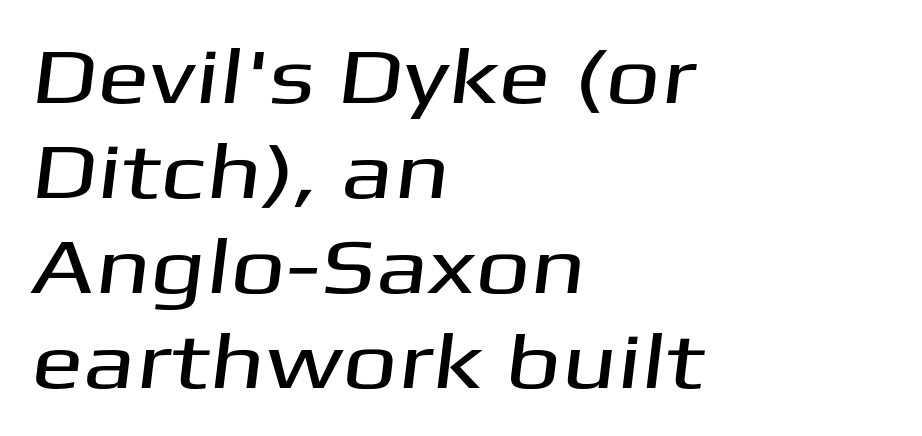
The image shows 78 px wide sans-serif type; set left-aligned, line spacing 1.22x, normal letter spacing, not underlined; medium stroke contrast and a medium x-height.
